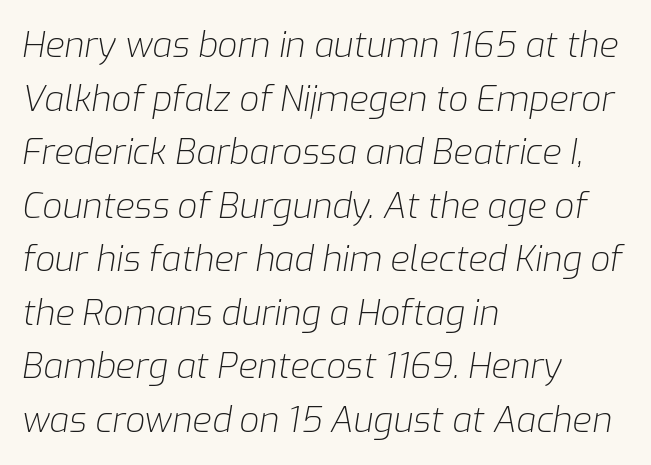
The image shows 35 px light type, italic (leaning right); set left-aligned, normal line spacing (1.53x), normal letter spacing, not underlined; low stroke contrast and a medium x-height.
